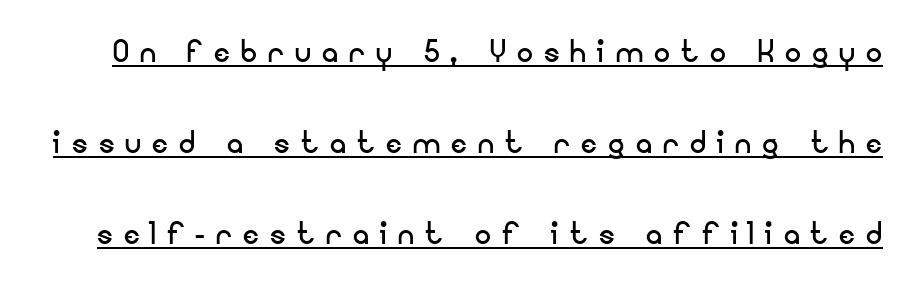
{"serif": "no", "italic": "no", "bold": "no", "weight": "regular", "width": "normal", "stroke_contrast": "low", "x_height": "small", "monospaced": "no", "underline": "yes", "line_spacing": "loose", "line_spacing_ratio": 2.28, "letter_spacing": "wide", "letter_spacing_em": 0.28, "glyph_px": 40}
